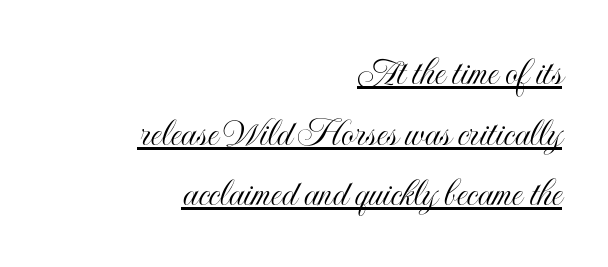
Q: Is the text italic (slanted)? A: Yes.
Q: Is the text underlined? A: Yes.
Q: How is the paragraph aligned? A: Right-aligned.
Q: Is the spacing between letters normal or unusually wide? A: Normal.
Q: Is the spacing between lines tight, normal or loose? A: Normal.
Q: Width (condensed, normal, or wide)? A: Condensed.
Q: x-height? A: Small.
Q: Monospaced? A: No.
